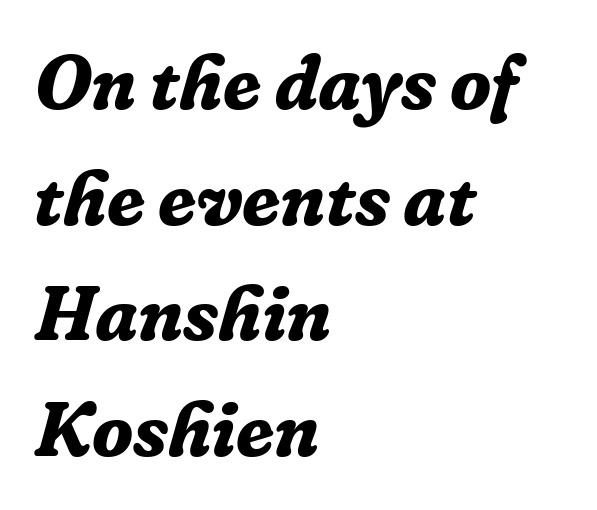
The image shows 76 px bold serif type, italic (leaning right); set left-aligned, normal line spacing (1.52x), normal letter spacing, not underlined; low stroke contrast and a medium x-height.
